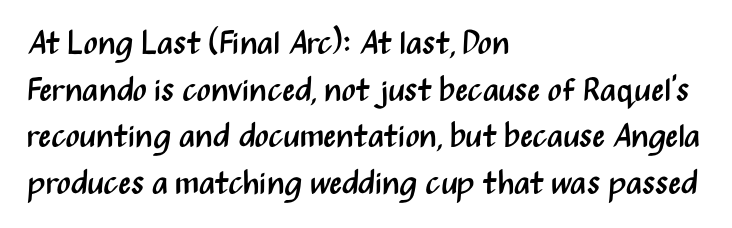
Q: Is the text bold? A: No.
Q: Is the text italic (slanted)? A: No, it is upright.
Q: Is the typeface a serif or a sans-serif typeface? A: Sans-serif.
Q: Is the text underlined? A: No.
Q: How is the paragraph aligned? A: Left-aligned.
Q: Is the spacing between letters normal or unusually wide? A: Normal.
Q: Is the spacing between lines tight, normal or loose? A: Normal.
Q: Width (condensed, normal, or wide)? A: Condensed.
Q: Stroke contrast? A: Medium.
Q: x-height? A: Medium.
Q: Monospaced? A: No.
